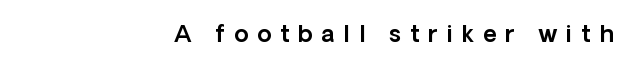
{"italic": "no", "underline": "no", "align": "right", "letter_spacing": "wide", "letter_spacing_em": 0.39, "glyph_px": 23}
